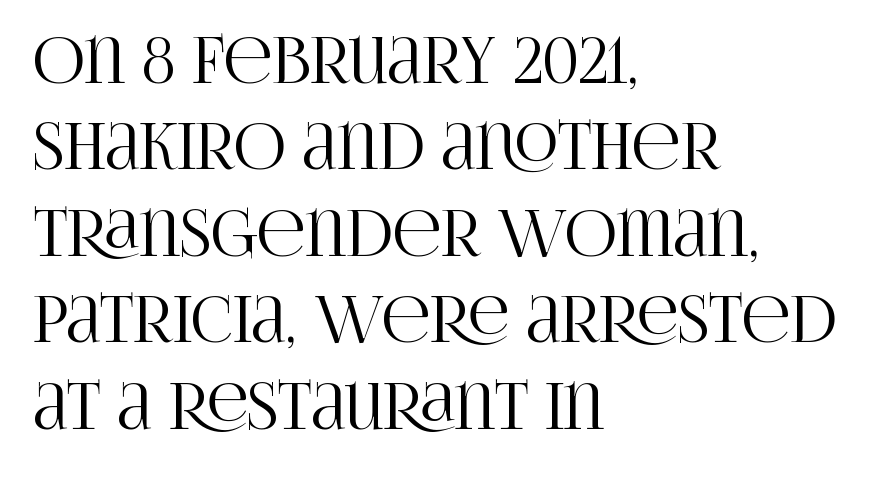
{"serif": "yes", "italic": "no", "width": "condensed", "stroke_contrast": "high", "x_height": "large", "monospaced": "no", "underline": "no", "align": "left", "line_spacing": "normal", "line_spacing_ratio": 1.35, "letter_spacing": "normal", "letter_spacing_em": 0.0, "glyph_px": 64}
